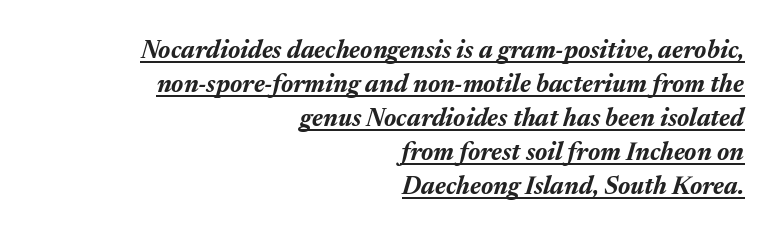
Q: Is the text bold? A: Yes.
Q: Is the text italic (slanted)? A: Yes, it leans right by about 17 degrees.
Q: Is the text underlined? A: Yes.
Q: How is the paragraph aligned? A: Right-aligned.
Q: Is the spacing between letters normal or unusually wide? A: Normal.
Q: Is the spacing between lines tight, normal or loose? A: Normal.
